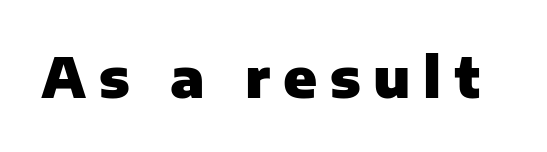
{"serif": "no", "italic": "no", "bold": "yes", "weight": "heavy", "width": "normal", "stroke_contrast": "low", "x_height": "medium", "monospaced": "no", "underline": "no", "letter_spacing": "wide", "letter_spacing_em": 0.23, "glyph_px": 55}
